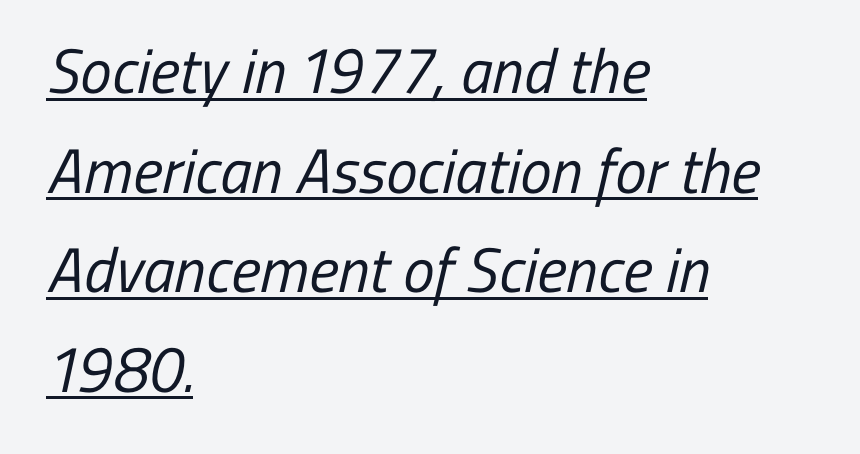
Q: Is the text bold? A: No.
Q: Is the typeface a serif or a sans-serif typeface? A: Sans-serif.
Q: Is the text underlined? A: Yes.
Q: How is the paragraph aligned? A: Left-aligned.
Q: Is the spacing between letters normal or unusually wide? A: Normal.
Q: Is the spacing between lines tight, normal or loose? A: Normal.
Q: Width (condensed, normal, or wide)? A: Condensed.
Q: Stroke contrast? A: Low.
Q: x-height? A: Medium.
Q: Monospaced? A: No.
